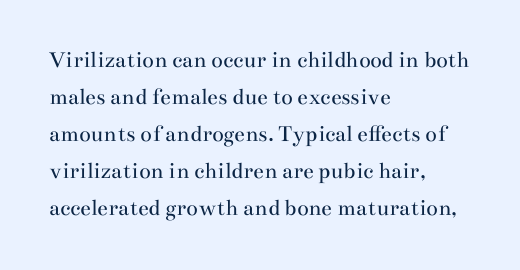
{"italic": "no", "bold": "no", "underline": "no", "align": "left", "line_spacing": "normal", "line_spacing_ratio": 1.54, "letter_spacing": "normal", "letter_spacing_em": 0.0, "glyph_px": 24}
